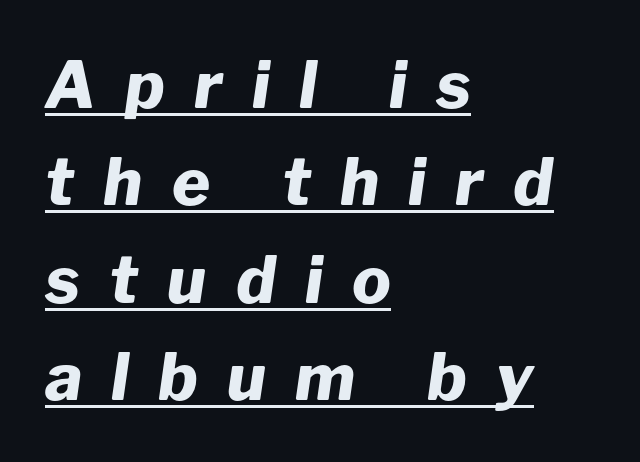
{"italic": "yes", "lean": "right", "slant_degrees": 8, "bold": "yes", "weight": "heavy", "width": "normal", "stroke_contrast": "low", "x_height": "medium", "monospaced": "no", "underline": "yes", "align": "left", "line_spacing": "normal", "line_spacing_ratio": 1.5, "letter_spacing": "wide", "letter_spacing_em": 0.45, "glyph_px": 65}
